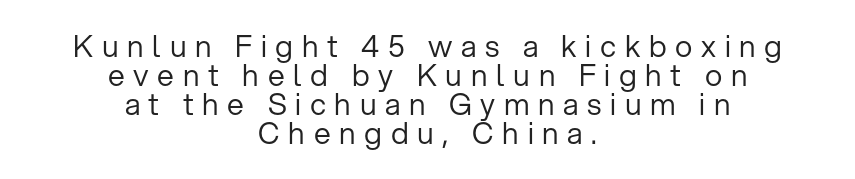
The image shows 30 px regular-weight sans-serif type, upright; set centered, tight line spacing (0.97x), unusually wide letter spacing (+0.29 em), not underlined; low stroke contrast and a medium x-height.
